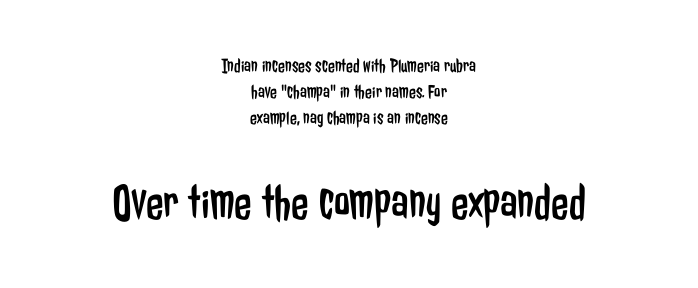
The image shows 51 px regular-weight, condensed sans-serif type, upright; set centered, normal line spacing (1.29x), normal letter spacing, not underlined; the second (bottom) block is 2.55x larger; low stroke contrast and a medium x-height.
